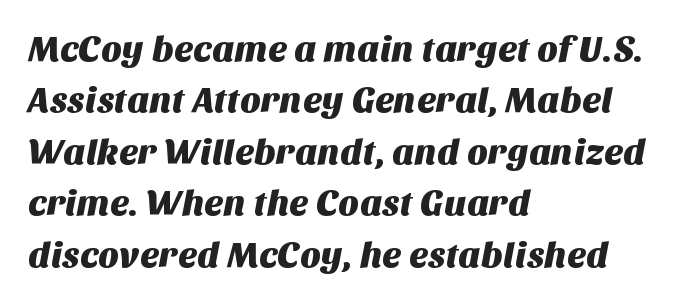
{"serif": "no", "width": "normal", "stroke_contrast": "medium", "x_height": "large", "monospaced": "no", "underline": "no", "align": "left", "line_spacing": "normal", "line_spacing_ratio": 1.43, "letter_spacing": "normal", "letter_spacing_em": 0.0, "glyph_px": 36}
